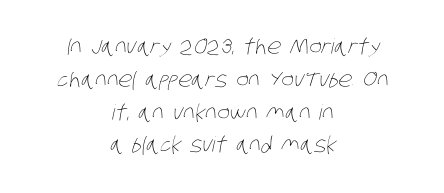
The image shows 21 px text type; set centered, normal line spacing (1.56x), normal letter spacing, not underlined.
